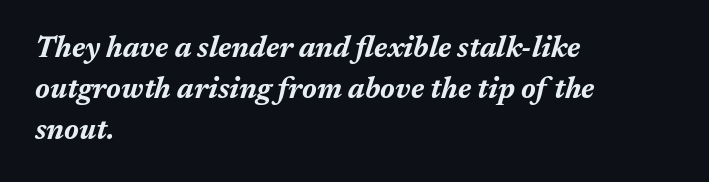
{"italic": "yes", "lean": "right", "slant_degrees": 17, "bold": "yes", "weight": "bold", "width": "normal", "stroke_contrast": "medium", "x_height": "medium", "monospaced": "no", "underline": "no", "align": "left", "line_spacing": "normal", "line_spacing_ratio": 1.41, "letter_spacing": "normal", "letter_spacing_em": 0.0, "glyph_px": 29}
